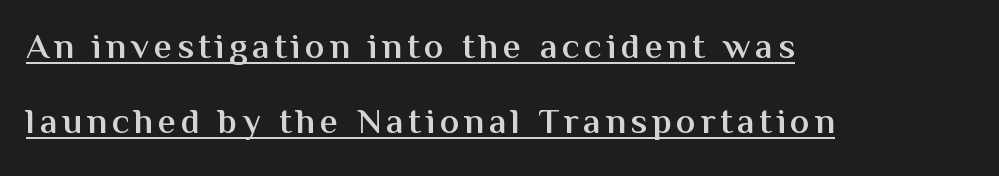
{"serif": "no", "italic": "no", "bold": "semi", "weight": "semibold", "width": "normal", "stroke_contrast": "medium", "x_height": "medium", "monospaced": "no", "underline": "yes", "align": "left", "line_spacing": "loose", "line_spacing_ratio": 2.09, "glyph_px": 36}
